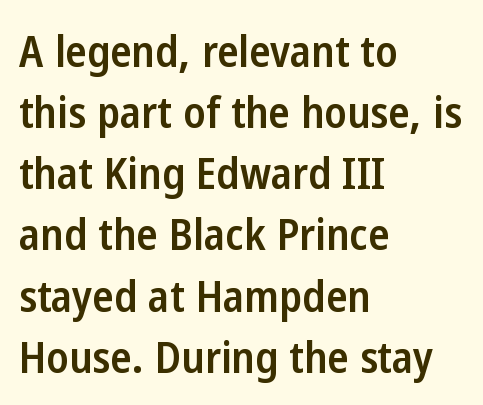
Q: Is the text bold? A: Semi-bold.
Q: Is the text italic (slanted)? A: No, it is upright.
Q: Is the typeface a serif or a sans-serif typeface? A: Sans-serif.
Q: Is the text underlined? A: No.
Q: How is the paragraph aligned? A: Left-aligned.
Q: Is the spacing between letters normal or unusually wide? A: Normal.
Q: Is the spacing between lines tight, normal or loose? A: Normal.
Q: Width (condensed, normal, or wide)? A: Condensed.
Q: Stroke contrast? A: Low.
Q: x-height? A: Medium.
Q: Monospaced? A: No.
